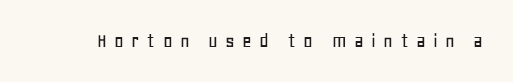
Q: Is the text italic (slanted)? A: No, it is upright.
Q: Is the text underlined? A: No.
Q: Is the spacing between letters normal or unusually wide? A: Unusually wide.
